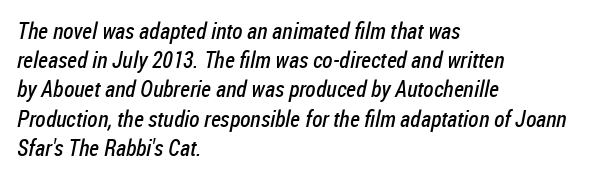
The image shows 23 px text type; set left-aligned, normal line spacing (1.27x), normal letter spacing, not underlined.
